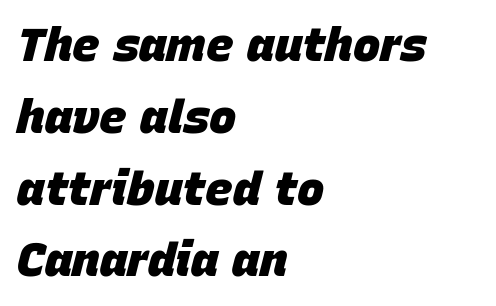
Check under the words: just untouched page. The compositor pushed each line to the left boundary. The sample has been set heavy, in full bold. The lettering tilts uniformly, giving the passage an italic look. Each letter keeps its own natural width here, so spacing adapts to shape.
